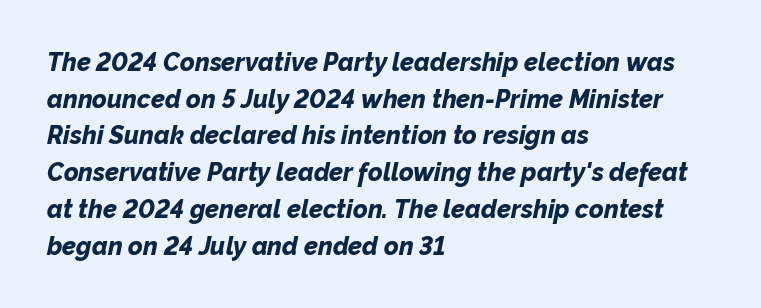
The image shows 25 px bold type, italic (leaning right); set left-aligned, normal line spacing (1.47x), normal letter spacing, not underlined.
